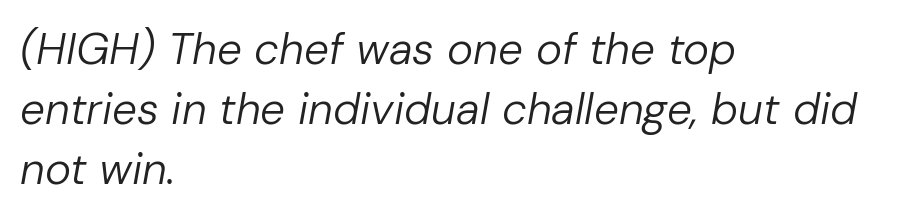
{"italic": "yes", "lean": "right", "slant_degrees": 10, "bold": "no", "weight": "regular", "width": "normal", "stroke_contrast": "low", "x_height": "medium", "monospaced": "no", "underline": "no", "align": "left", "line_spacing": "normal", "line_spacing_ratio": 1.36, "letter_spacing": "normal", "letter_spacing_em": 0.0, "glyph_px": 44}
